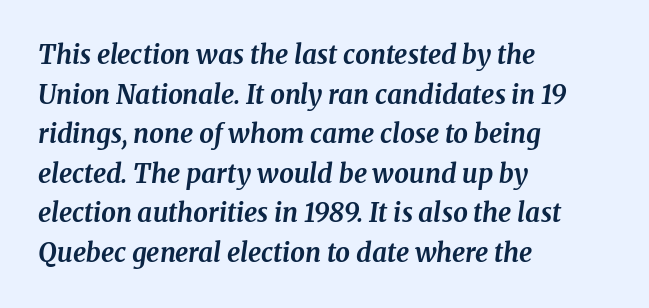
The image shows 26 px bold type, italic (leaning right); set left-aligned, normal line spacing (1.52x), normal letter spacing, not underlined.
